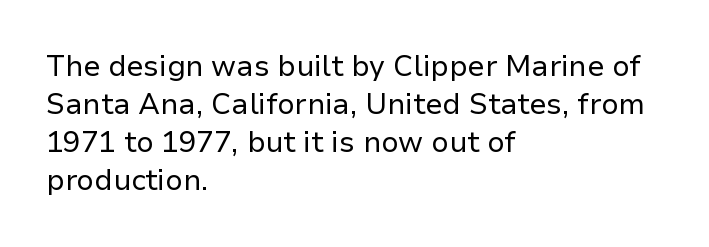
{"serif": "no", "italic": "no", "bold": "no", "weight": "regular", "width": "normal", "stroke_contrast": "low", "x_height": "medium", "monospaced": "no", "underline": "no", "align": "left", "line_spacing": "normal", "line_spacing_ratio": 1.31, "letter_spacing": "normal", "letter_spacing_em": 0.0, "glyph_px": 29}
